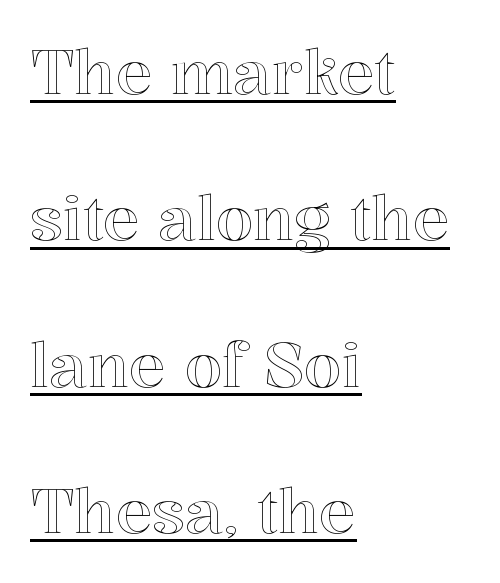
The image shows 61 px text type, upright; set left-aligned, loose line spacing (2.4x), normal letter spacing, underlined; a medium x-height.
